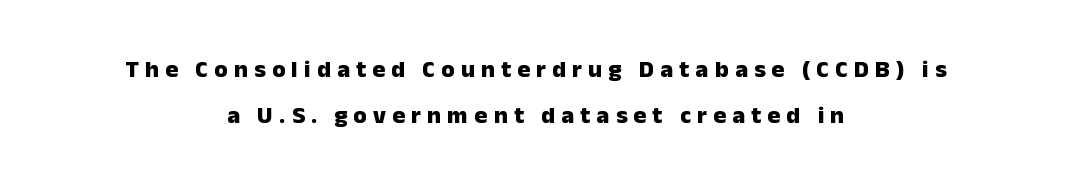
{"italic": "no", "bold": "yes", "underline": "no", "align": "center", "line_spacing": "loose", "line_spacing_ratio": 1.91, "letter_spacing": "wide", "letter_spacing_em": 0.26, "glyph_px": 24}
